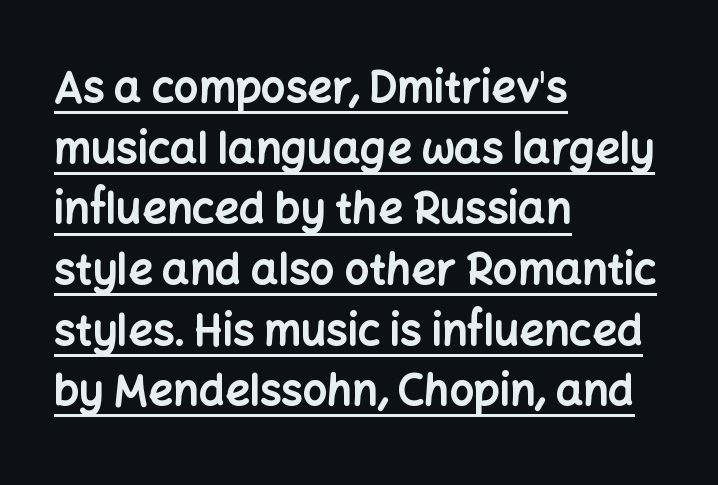
Q: Is the text bold? A: Yes.
Q: Is the text italic (slanted)? A: No, it is upright.
Q: Is the typeface a serif or a sans-serif typeface? A: Sans-serif.
Q: Is the text underlined? A: Yes.
Q: How is the paragraph aligned? A: Left-aligned.
Q: Is the spacing between letters normal or unusually wide? A: Normal.
Q: Is the spacing between lines tight, normal or loose? A: Normal.
Q: Width (condensed, normal, or wide)? A: Normal.
Q: Stroke contrast? A: Low.
Q: x-height? A: Medium.
Q: Monospaced? A: No.
